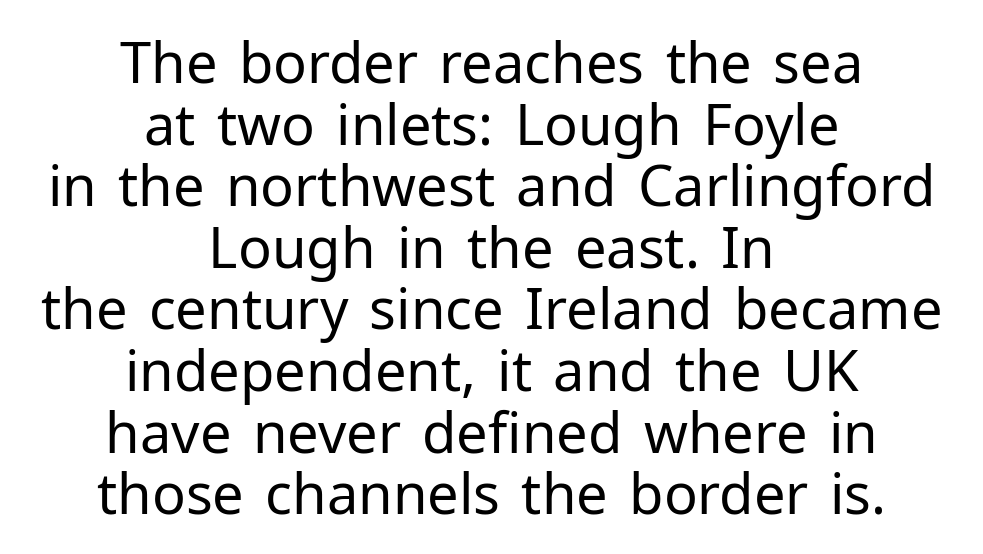
Q: Is the text bold? A: No.
Q: Is the text italic (slanted)? A: No, it is upright.
Q: Is the typeface a serif or a sans-serif typeface? A: Sans-serif.
Q: Is the text underlined? A: No.
Q: How is the paragraph aligned? A: Centered.
Q: Is the spacing between letters normal or unusually wide? A: Normal.
Q: Is the spacing between lines tight, normal or loose? A: Tight.
Q: Width (condensed, normal, or wide)? A: Normal.
Q: Stroke contrast? A: Low.
Q: x-height? A: Medium.
Q: Monospaced? A: No.
